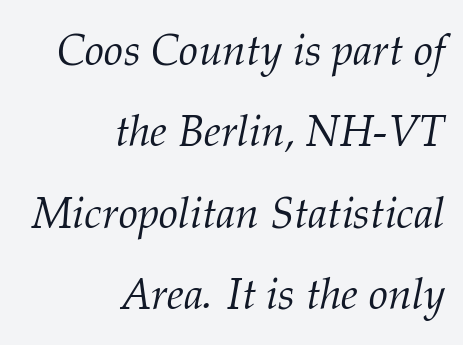
{"serif": "yes", "italic": "yes", "lean": "right", "slant_degrees": 12, "bold": "no", "weight": "light", "width": "normal", "stroke_contrast": "medium", "x_height": "medium", "monospaced": "no", "underline": "no", "align": "right", "line_spacing_ratio": 1.89, "letter_spacing": "normal", "letter_spacing_em": 0.0, "glyph_px": 43}
